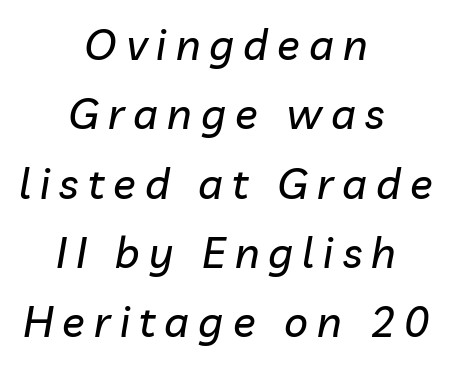
{"italic": "yes", "lean": "right", "slant_degrees": 10, "width": "normal", "stroke_contrast": "low", "x_height": "medium", "monospaced": "no", "underline": "no", "align": "center", "line_spacing": "normal", "line_spacing_ratio": 1.65, "letter_spacing": "wide", "letter_spacing_em": 0.22, "glyph_px": 42}
